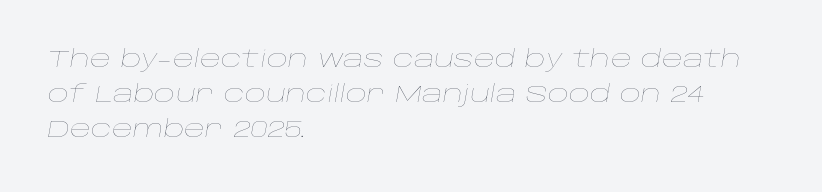
The image shows 23 px text type, italic (leaning right); set left-aligned, normal line spacing (1.53x), normal letter spacing, not underlined.
